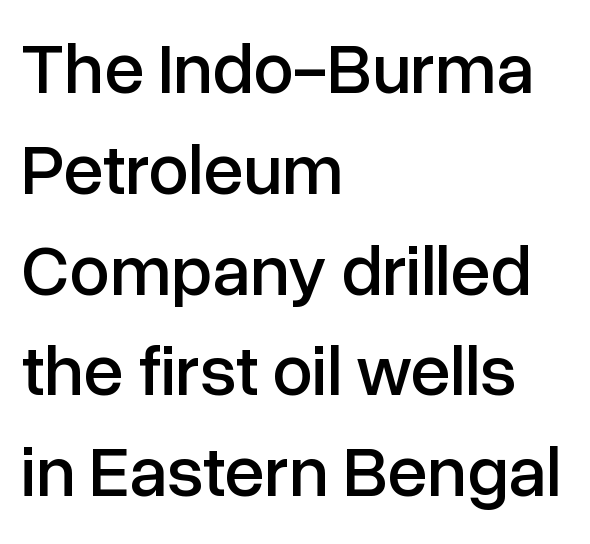
The image shows 72 px sans-serif type, upright; set left-aligned, normal line spacing (1.4x), normal letter spacing, not underlined; low stroke contrast and a medium x-height.
